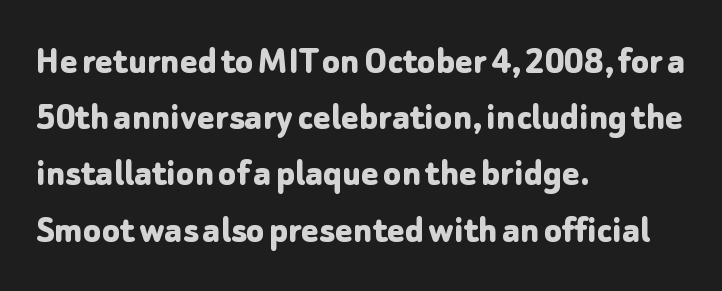
If you measured baseline to baseline, you'd find a middling distance. The line texture is even and compact thanks to regular tracking. Teacher's note: observe the even left margin — that is flush-left alignment. The sample has been set heavy, in full bold. The glyphs are unaccompanied by any horizontal stroke below them.
